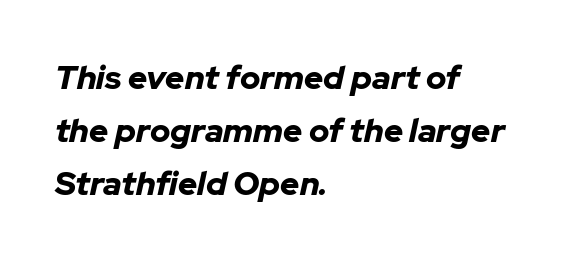
Q: Is the text bold? A: Yes.
Q: Is the text italic (slanted)? A: Yes, it leans right by about 12 degrees.
Q: Is the text underlined? A: No.
Q: How is the paragraph aligned? A: Left-aligned.
Q: Is the spacing between letters normal or unusually wide? A: Normal.
Q: Is the spacing between lines tight, normal or loose? A: Normal.
Q: Width (condensed, normal, or wide)? A: Normal.
Q: Stroke contrast? A: Low.
Q: x-height? A: Medium.
Q: Monospaced? A: No.
